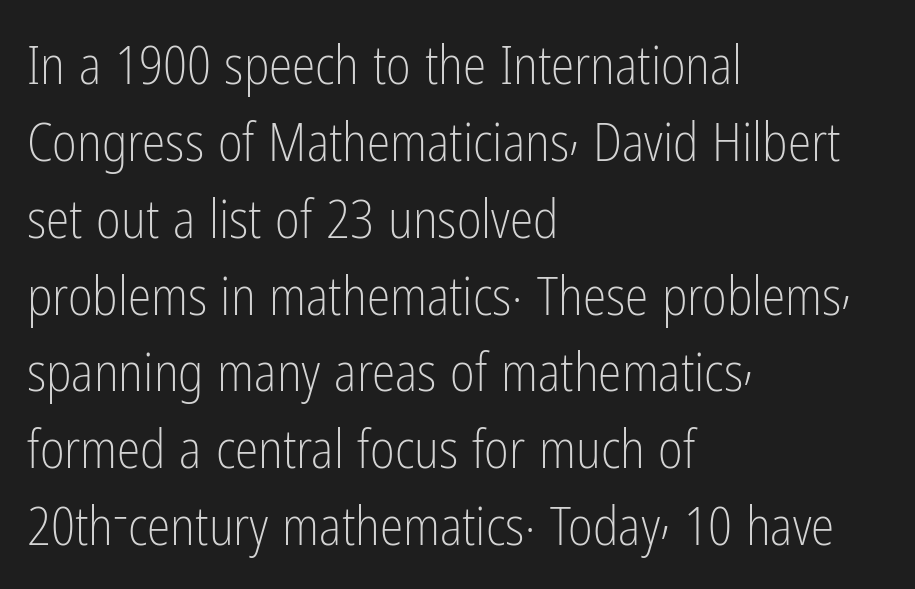
The image shows 53 px light, condensed sans-serif type, upright; set left-aligned, normal line spacing (1.45x), normal letter spacing, not underlined; low stroke contrast and a medium x-height.
